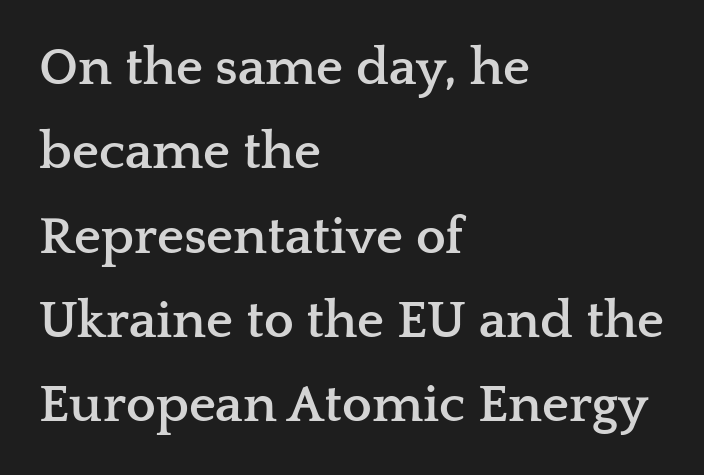
Q: Is the text bold? A: Yes.
Q: Is the text italic (slanted)? A: No, it is upright.
Q: Is the typeface a serif or a sans-serif typeface? A: Serif.
Q: Is the text underlined? A: No.
Q: How is the paragraph aligned? A: Left-aligned.
Q: Is the spacing between letters normal or unusually wide? A: Normal.
Q: Is the spacing between lines tight, normal or loose? A: Normal.
Q: Width (condensed, normal, or wide)? A: Wide.
Q: Stroke contrast? A: Low.
Q: x-height? A: Medium.
Q: Monospaced? A: No.
